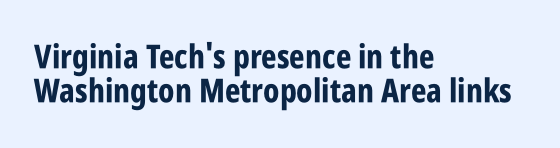
These lines are composed in type without serifs. Underlining? Definitely not there. The type sits square on the baseline with zero lean. Every row of glyphs begins at an identical x-position on the left. This is heavy type, rendered in bold.
